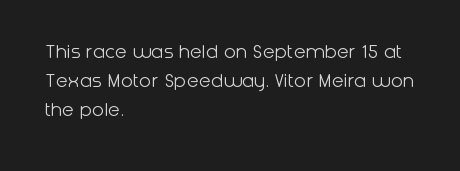
The image shows 22 px text type, upright; set left-aligned, normal line spacing (1.31x), normal letter spacing, not underlined.
